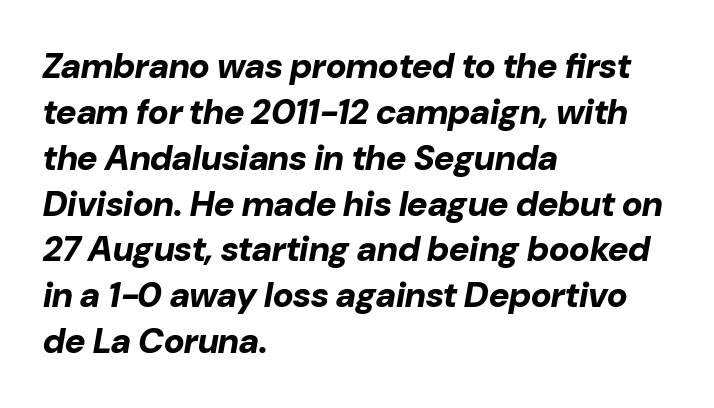
A typesetter would call this proportional, since set widths differ per character. Compared with typical body copy, the letter spacing here is the same. In terms of leading, this rendering sits right in the middle. The characters look thick and weighty, a clear bold.
